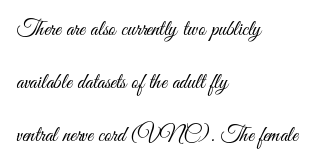
The image shows 22 px text type; set left-aligned, loose line spacing (2.42x), normal letter spacing, not underlined.
